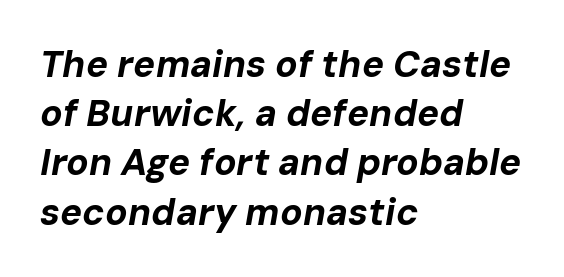
The image shows 37 px bold type, italic (leaning right); set left-aligned, normal line spacing (1.33x), normal letter spacing, not underlined; low stroke contrast and a medium x-height.
